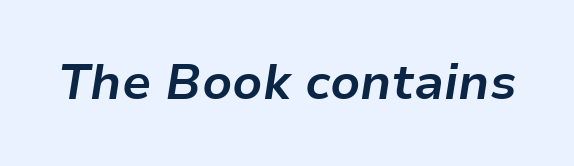
The image shows 49 px bold type, italic (leaning right); set normal letter spacing, not underlined; low stroke contrast and a medium x-height.
